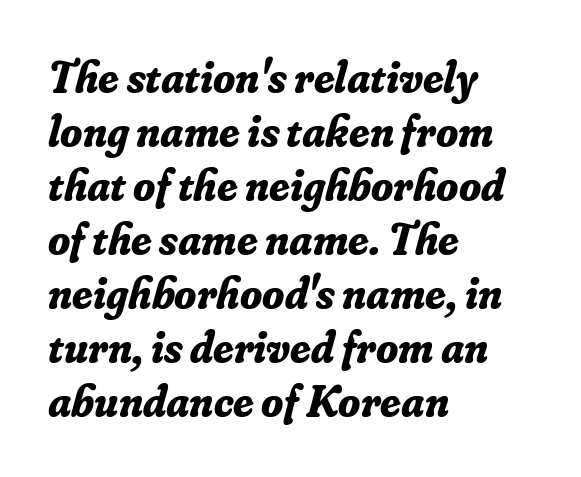
Words float on clear page, feet unadorned. The letters advance in unequal steps, a hallmark of proportional type. Nothing unusual about the tracking: characters are spaced as the font intends. Font category for this specimen: serif. Layout note: lines flush left.
